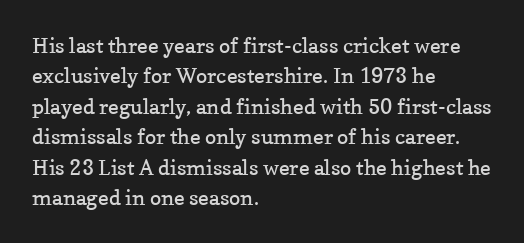
{"italic": "no", "bold": "no", "underline": "no", "align": "left", "line_spacing": "normal", "line_spacing_ratio": 1.45, "letter_spacing": "normal", "letter_spacing_em": 0.0, "glyph_px": 21}
